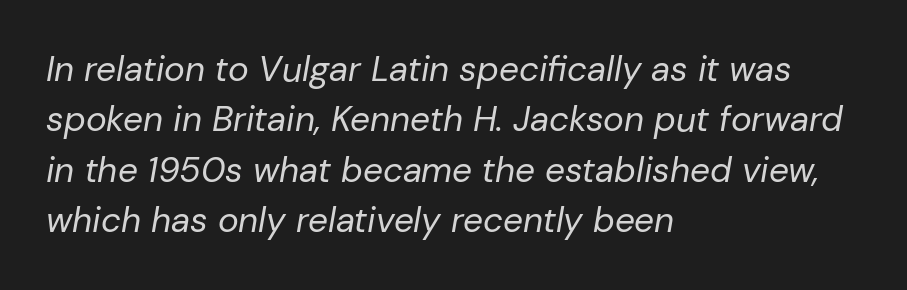
Q: Is the text bold? A: No.
Q: Is the text italic (slanted)? A: Yes, it leans right by about 10 degrees.
Q: Is the text underlined? A: No.
Q: How is the paragraph aligned? A: Left-aligned.
Q: Is the spacing between letters normal or unusually wide? A: Normal.
Q: Is the spacing between lines tight, normal or loose? A: Normal.
Q: Width (condensed, normal, or wide)? A: Normal.
Q: Stroke contrast? A: Low.
Q: x-height? A: Medium.
Q: Monospaced? A: No.
